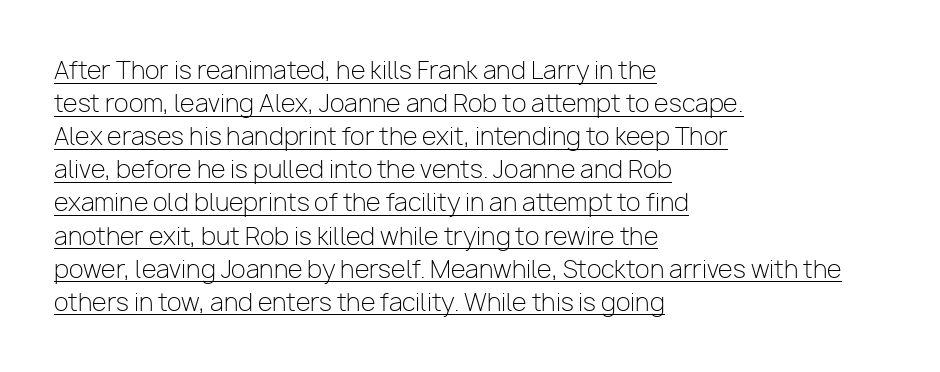
The image shows 24 px text type, upright; set left-aligned, normal line spacing (1.38x), normal letter spacing, underlined.
